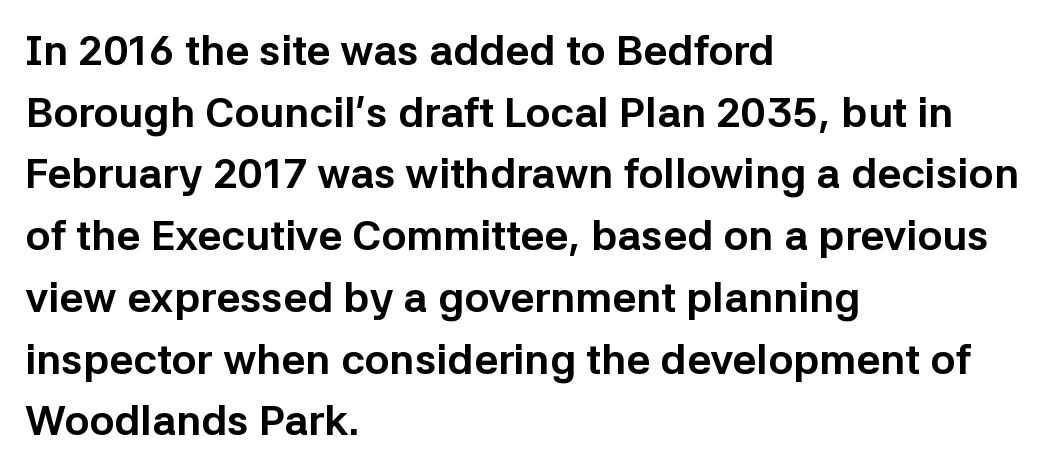
Looks like regular typesetting: each glyph gets only the width it needs. The type sits square on the baseline with zero lean. Classification — sans serif. Type without underlining. The ragged edge is on the right, which tells us the setting is flush left.
